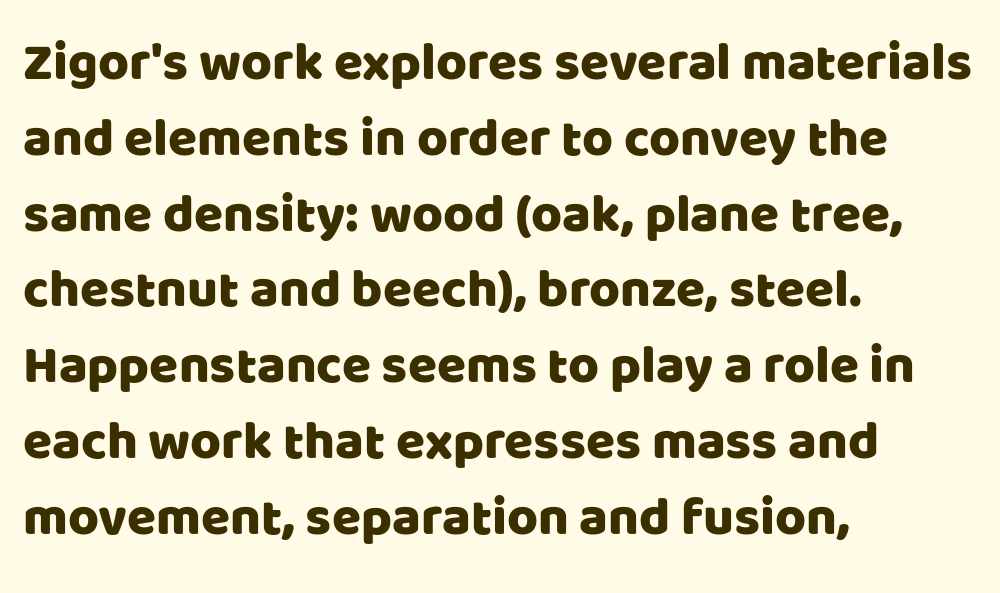
{"serif": "no", "italic": "no", "width": "normal", "stroke_contrast": "low", "x_height": "large", "monospaced": "no", "underline": "no", "align": "left", "line_spacing": "normal", "line_spacing_ratio": 1.43, "letter_spacing": "normal", "letter_spacing_em": 0.0, "glyph_px": 53}
